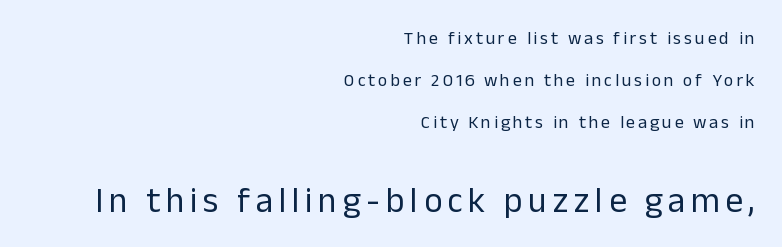
The image shows 35 px regular-weight sans-serif type, upright; set right-aligned, loose line spacing (2.32x), not underlined; the second (bottom) block is 1.94x larger; low stroke contrast and a medium x-height.
